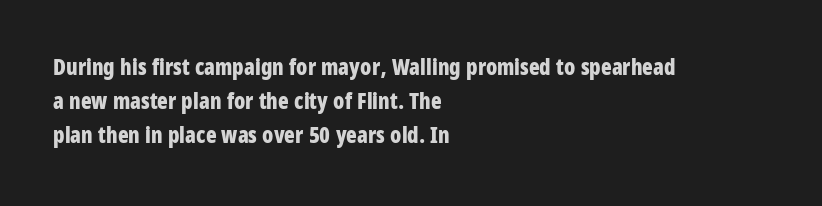
The image shows 22 px bold type, upright; set left-aligned, normal line spacing (1.55x), normal letter spacing, not underlined.
